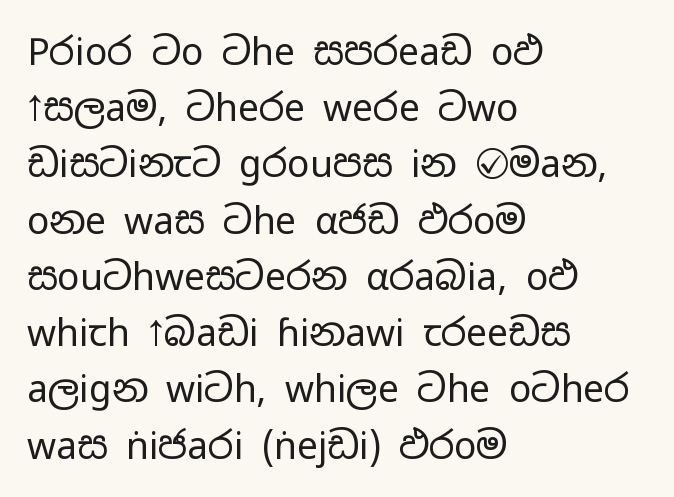
The image shows 37 px regular-weight, wide sans-serif type, upright; set left-aligned, normal line spacing (1.52x), normal letter spacing, not underlined; low stroke contrast and a medium x-height.
